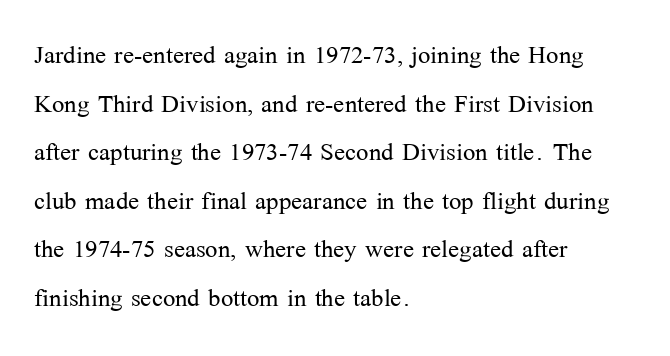
Q: Is the text bold? A: No.
Q: Is the text italic (slanted)? A: No, it is upright.
Q: Is the typeface a serif or a sans-serif typeface? A: Serif.
Q: Is the text underlined? A: No.
Q: How is the paragraph aligned? A: Left-aligned.
Q: Is the spacing between letters normal or unusually wide? A: Normal.
Q: Is the spacing between lines tight, normal or loose? A: Normal.
Q: Width (condensed, normal, or wide)? A: Normal.
Q: Stroke contrast? A: Medium.
Q: x-height? A: Medium.
Q: Monospaced? A: No.
